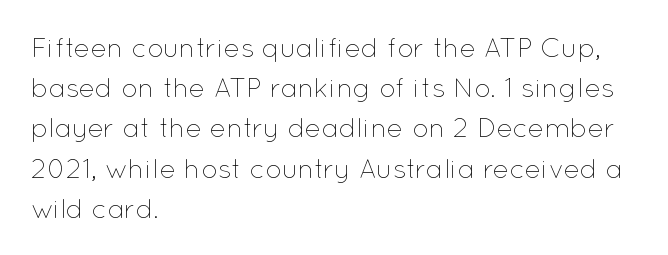
The image shows 27 px text type, upright; set left-aligned, normal line spacing (1.49x), normal letter spacing, not underlined.
